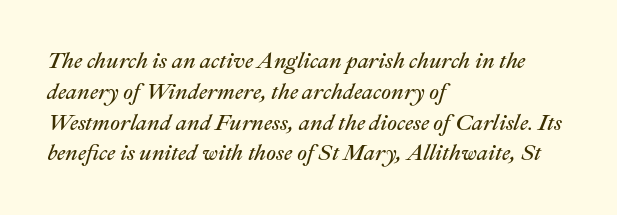
Q: Is the text bold? A: No.
Q: Is the text italic (slanted)? A: Yes, it leans right by about 22 degrees.
Q: Is the text underlined? A: No.
Q: How is the paragraph aligned? A: Left-aligned.
Q: Is the spacing between letters normal or unusually wide? A: Normal.
Q: Is the spacing between lines tight, normal or loose? A: Normal.
